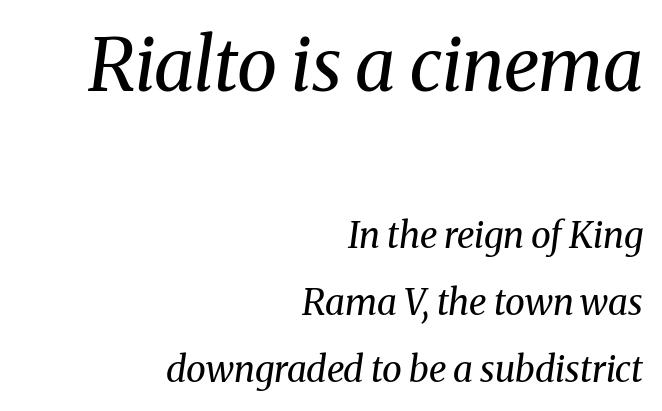
Q: Is the text bold? A: No.
Q: Is the text italic (slanted)? A: Yes, it leans right by about 8 degrees.
Q: Is the typeface a serif or a sans-serif typeface? A: Serif.
Q: Is the text underlined? A: No.
Q: How is the paragraph aligned? A: Right-aligned.
Q: Is the spacing between letters normal or unusually wide? A: Normal.
Q: Which block of text is set in a larger size, the first (top) or the second (bottom)? A: The first (top) one.
Q: Width (condensed, normal, or wide)? A: Normal.
Q: Stroke contrast? A: Medium.
Q: x-height? A: Medium.
Q: Monospaced? A: No.
